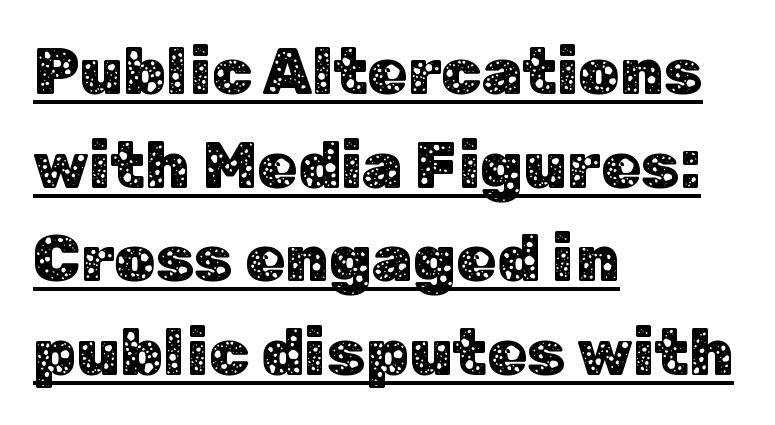
The image shows 65 px sans-serif type, upright; set left-aligned, normal line spacing (1.44x), normal letter spacing, underlined; low stroke contrast and a medium x-height.
